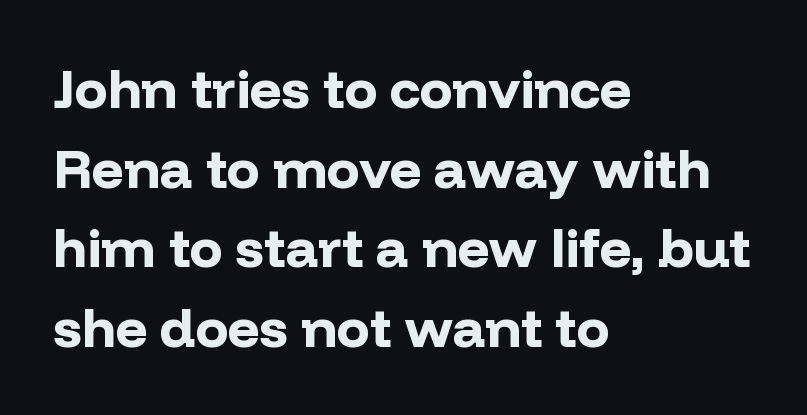
Q: Is the text bold? A: Yes.
Q: Is the text italic (slanted)? A: No, it is upright.
Q: Is the typeface a serif or a sans-serif typeface? A: Sans-serif.
Q: Is the text underlined? A: No.
Q: How is the paragraph aligned? A: Left-aligned.
Q: Is the spacing between letters normal or unusually wide? A: Normal.
Q: Is the spacing between lines tight, normal or loose? A: Normal.
Q: Width (condensed, normal, or wide)? A: Normal.
Q: Stroke contrast? A: Low.
Q: x-height? A: Medium.
Q: Monospaced? A: No.
